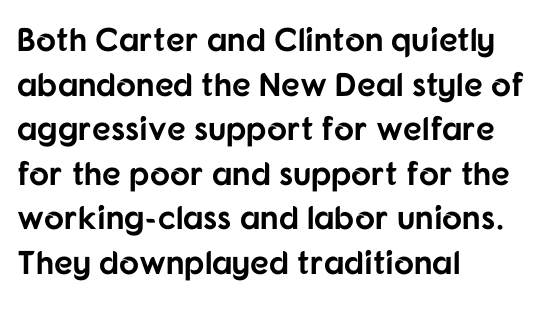
{"serif": "no", "italic": "no", "bold": "yes", "weight": "bold", "width": "normal", "stroke_contrast": "low", "x_height": "medium", "monospaced": "no", "underline": "no", "align": "left", "line_spacing": "normal", "line_spacing_ratio": 1.35, "letter_spacing": "normal", "letter_spacing_em": 0.0, "glyph_px": 33}
